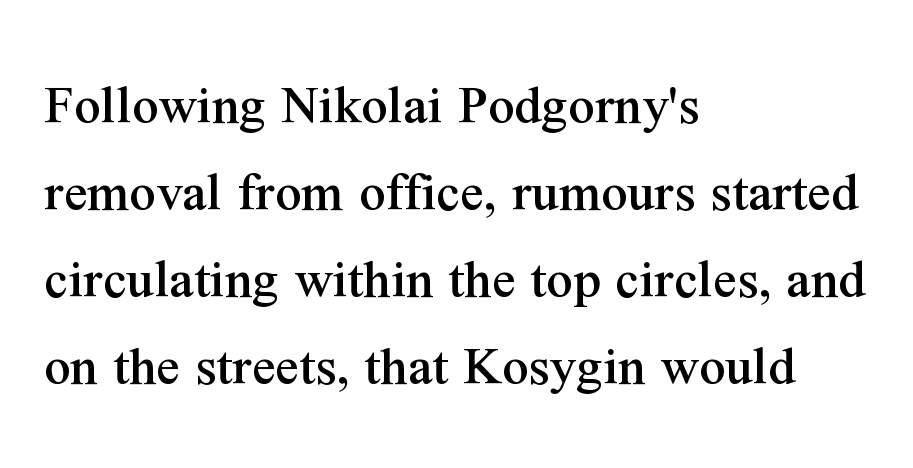
{"serif": "yes", "italic": "no", "width": "normal", "stroke_contrast": "medium", "x_height": "medium", "monospaced": "no", "underline": "no", "align": "left", "line_spacing": "normal", "line_spacing_ratio": 1.5, "letter_spacing": "normal", "letter_spacing_em": 0.0, "glyph_px": 58}
